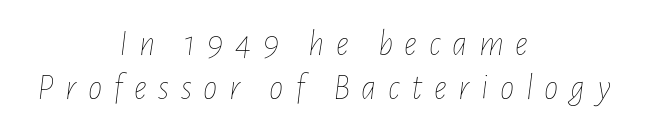
{"italic": "yes", "lean": "right", "slant_degrees": 7, "bold": "no", "weight": "thin", "width": "condensed", "stroke_contrast": "low", "x_height": "medium", "monospaced": "no", "underline": "no", "align": "center", "line_spacing_ratio": 1.23, "letter_spacing": "wide", "letter_spacing_em": 0.32, "glyph_px": 36}
